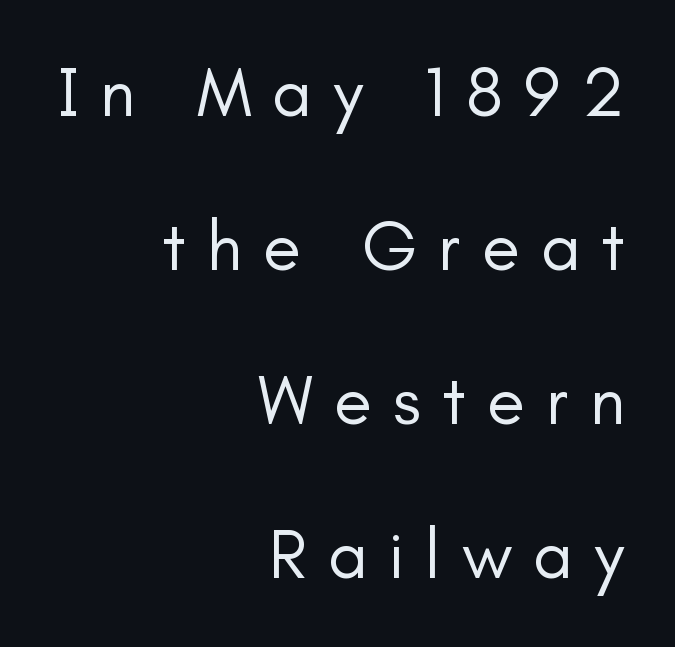
The ragged edge is on the left, which tells us the setting is flush right. Looks like regular typesetting: each glyph gets only the width it needs. The tracking reads as deliberately expanded to a designer's eye. A quiet, ordinary-to-light weight characterises the typeface. Compared with typical paragraphs, the rows here are farther apart. The baseline area is clear.
